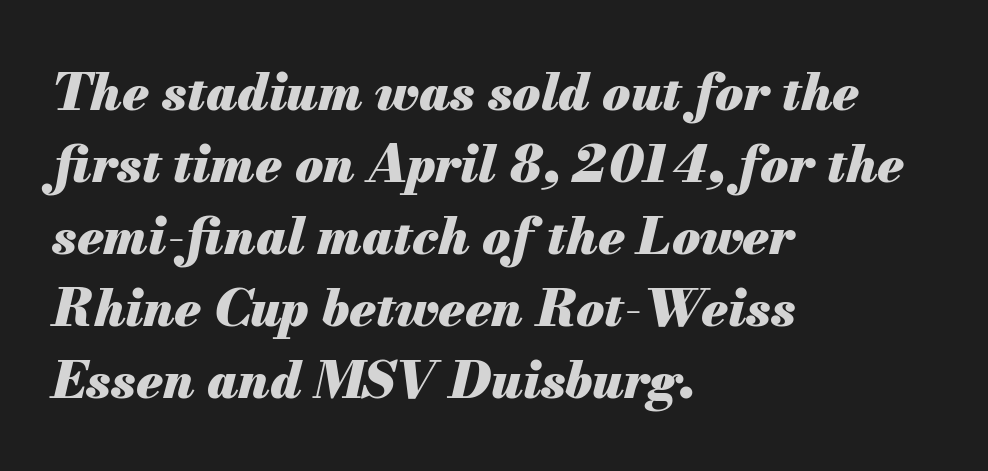
Looks like regular typesetting: each glyph gets only the width it needs. Tracking value appears to be zero — textbook default spacing. The characters look thick and weighty, a clear bold. The passage shown is not underscored anywhere. A student would call this left alignment; a typographer would say flush left, rag right.
